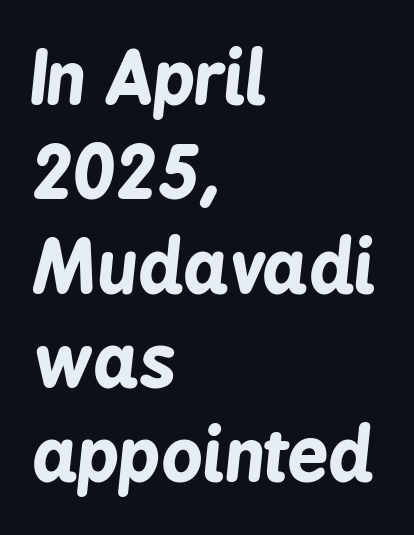
The letters advance in unequal steps, a hallmark of proportional type. Honestly, there is no underline to notice here at all. The rendering anchors every line to the left-hand side. Caption: bold face, heavy strokes.
